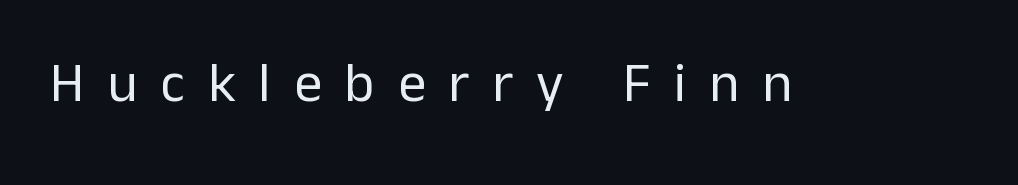
Q: Is the text bold? A: No.
Q: Is the text italic (slanted)? A: No, it is upright.
Q: Is the typeface a serif or a sans-serif typeface? A: Sans-serif.
Q: Is the text underlined? A: No.
Q: Is the spacing between letters normal or unusually wide? A: Unusually wide.
Q: Width (condensed, normal, or wide)? A: Normal.
Q: Stroke contrast? A: Low.
Q: x-height? A: Medium.
Q: Monospaced? A: No.
